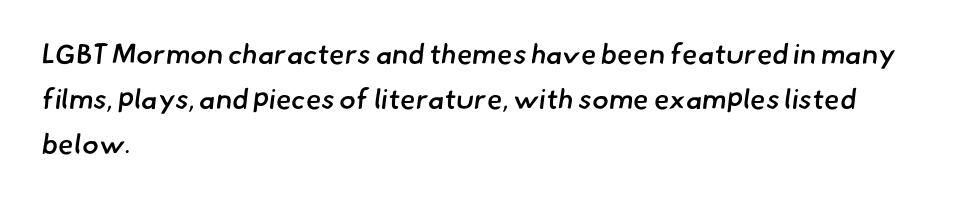
The image shows 28 px semibold sans-serif type; set left-aligned, normal line spacing (1.6x), normal letter spacing, not underlined; low stroke contrast and a small x-height.
